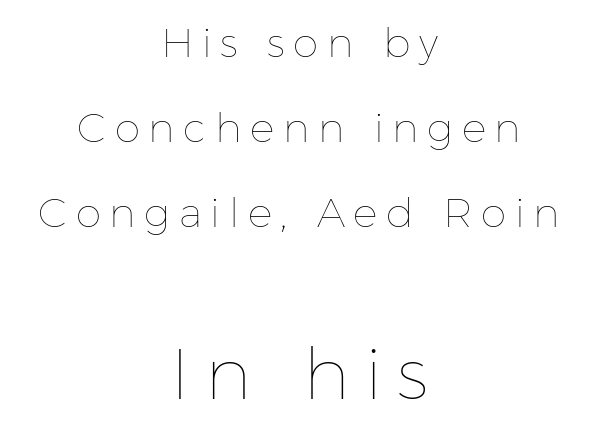
The image shows 72 px thin type, upright; set centered, loose line spacing (2.07x), unusually wide letter spacing (+0.21 em), not underlined; the second (bottom) block is 1.76x larger; low stroke contrast and a medium x-height.
